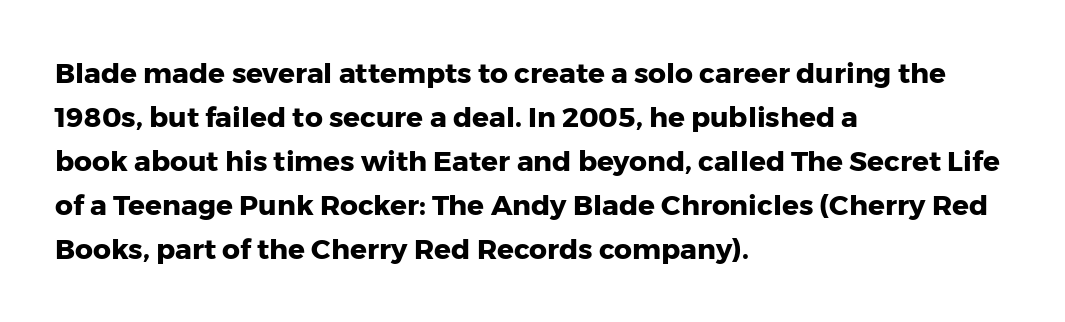
The lines are quadded left. Vertical strokes here are truly vertical. As a designer I'd log this as weight 700, bold. The rendering shows plain stroke endings on the letterforms — a sans-serif design.
